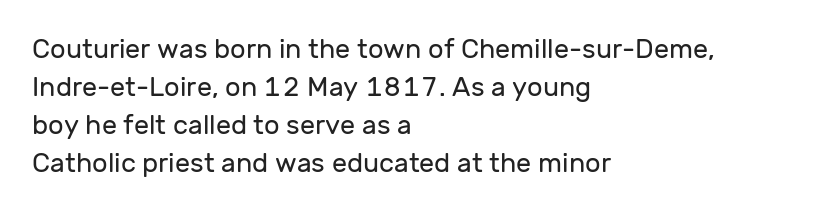
The image shows 27 px text type, upright; set left-aligned, normal line spacing (1.41x), normal letter spacing, not underlined.
